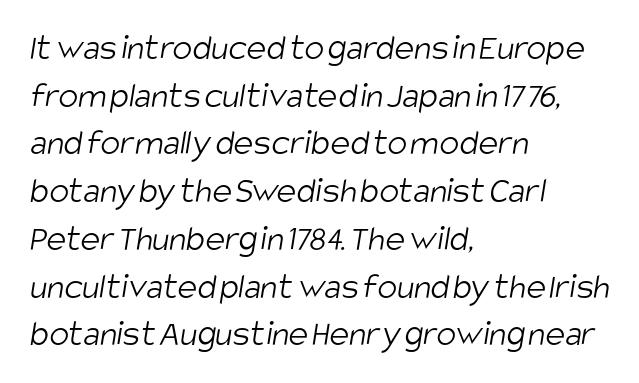
{"serif": "no", "bold": "no", "weight": "light", "width": "condensed", "stroke_contrast": "low", "x_height": "large", "monospaced": "no", "underline": "no", "align": "left", "line_spacing": "normal", "line_spacing_ratio": 1.29, "letter_spacing": "normal", "letter_spacing_em": 0.0, "glyph_px": 37}
